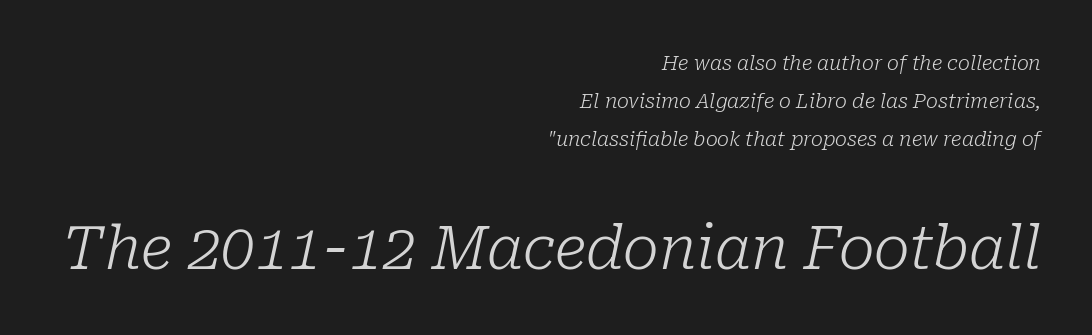
The tracking reads as untouched default to a designer's eye. Has an underline been added? It has not. A student would notice the bottom passage is typeset larger than what precedes it. A student would call this right alignment; a typographer would say flush right, rag left. This is oblique type, the kind used for emphasis or titles. The lines are spread far apart with generous leading.
